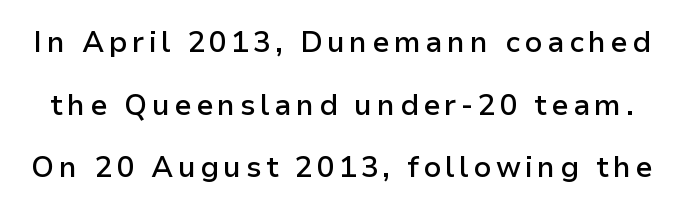
Q: Is the text bold? A: Semi-bold.
Q: Is the text italic (slanted)? A: No, it is upright.
Q: Is the typeface a serif or a sans-serif typeface? A: Sans-serif.
Q: Is the text underlined? A: No.
Q: Is the spacing between lines tight, normal or loose? A: Loose.
Q: Width (condensed, normal, or wide)? A: Normal.
Q: Stroke contrast? A: Low.
Q: x-height? A: Medium.
Q: Monospaced? A: No.
